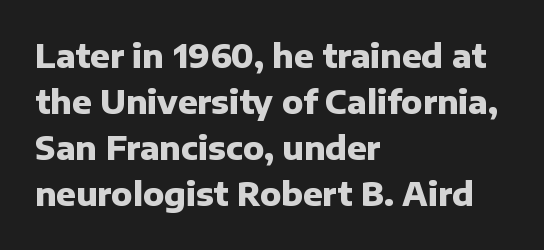
{"serif": "no", "italic": "no", "bold": "yes", "weight": "heavy", "width": "normal", "stroke_contrast": "low", "x_height": "medium", "monospaced": "no", "underline": "no", "align": "left", "line_spacing": "normal", "line_spacing_ratio": 1.44, "letter_spacing": "normal", "letter_spacing_em": 0.0, "glyph_px": 32}
